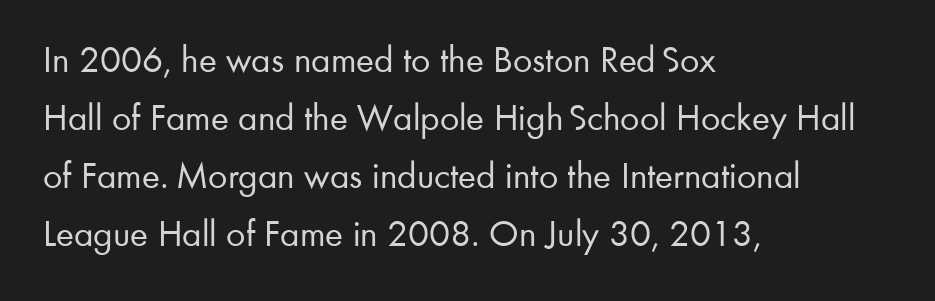
{"serif": "no", "italic": "no", "bold": "no", "weight": "regular", "width": "normal", "stroke_contrast": "low", "x_height": "small", "monospaced": "no", "underline": "no", "align": "left", "line_spacing": "normal", "line_spacing_ratio": 1.53, "letter_spacing": "normal", "letter_spacing_em": 0.0, "glyph_px": 38}
